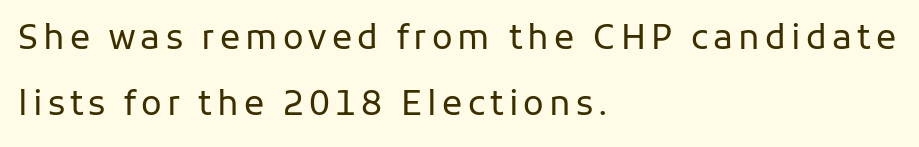
Q: Is the text bold? A: No.
Q: Is the text italic (slanted)? A: No, it is upright.
Q: Is the typeface a serif or a sans-serif typeface? A: Sans-serif.
Q: Is the text underlined? A: No.
Q: How is the paragraph aligned? A: Left-aligned.
Q: Is the spacing between lines tight, normal or loose? A: Loose.
Q: Width (condensed, normal, or wide)? A: Normal.
Q: Stroke contrast? A: Low.
Q: x-height? A: Medium.
Q: Monospaced? A: No.
